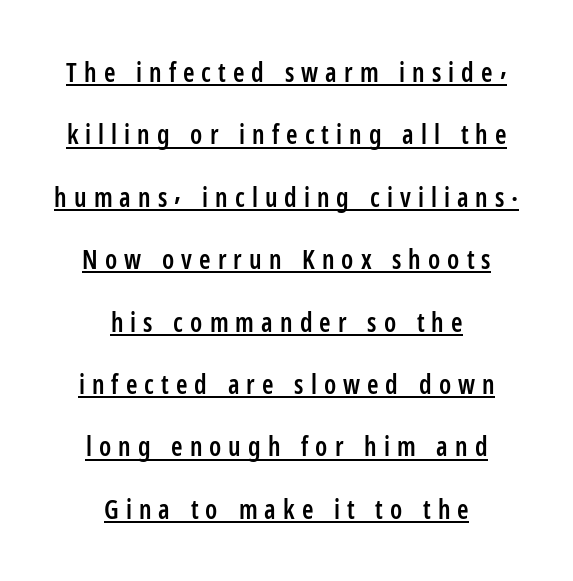
Q: Is the text bold? A: Semi-bold.
Q: Is the text italic (slanted)? A: No, it is upright.
Q: Is the text underlined? A: Yes.
Q: How is the paragraph aligned? A: Centered.
Q: Is the spacing between letters normal or unusually wide? A: Unusually wide.
Q: Is the spacing between lines tight, normal or loose? A: Loose.
